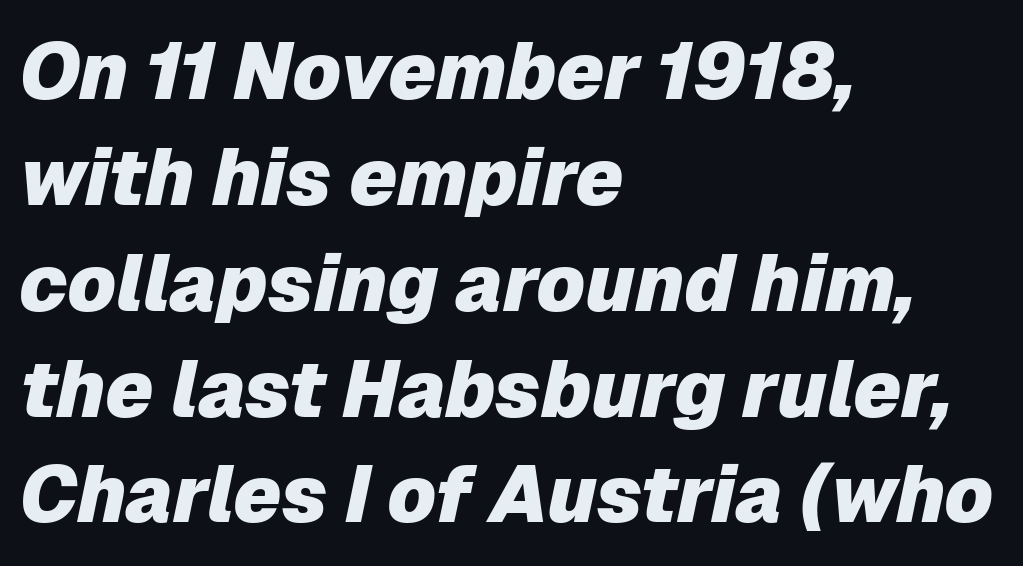
Q: Is the text bold? A: Yes.
Q: Is the text italic (slanted)? A: Yes, it leans right by about 12 degrees.
Q: Is the text underlined? A: No.
Q: How is the paragraph aligned? A: Left-aligned.
Q: Is the spacing between letters normal or unusually wide? A: Normal.
Q: Is the spacing between lines tight, normal or loose? A: Normal.
Q: Width (condensed, normal, or wide)? A: Normal.
Q: Stroke contrast? A: Low.
Q: x-height? A: Medium.
Q: Monospaced? A: No.
